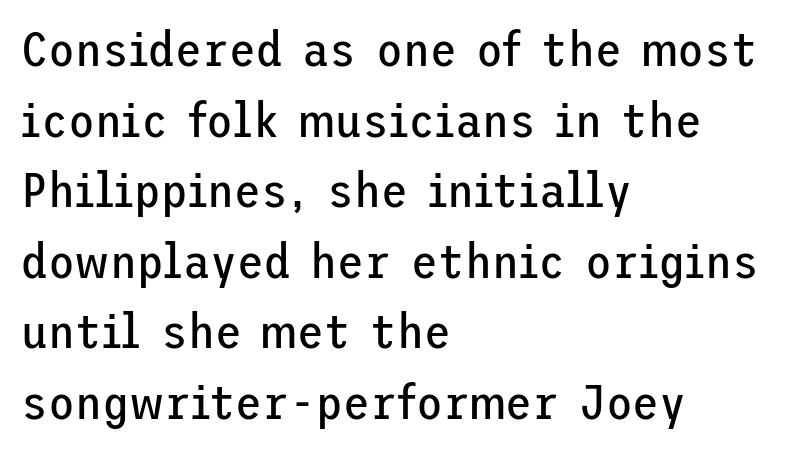
Q: Is the text bold? A: No.
Q: Is the text italic (slanted)? A: No, it is upright.
Q: Is the typeface a serif or a sans-serif typeface? A: Sans-serif.
Q: Is the text underlined? A: No.
Q: How is the paragraph aligned? A: Left-aligned.
Q: Is the spacing between letters normal or unusually wide? A: Normal.
Q: Is the spacing between lines tight, normal or loose? A: Normal.
Q: Width (condensed, normal, or wide)? A: Normal.
Q: Stroke contrast? A: Low.
Q: x-height? A: Medium.
